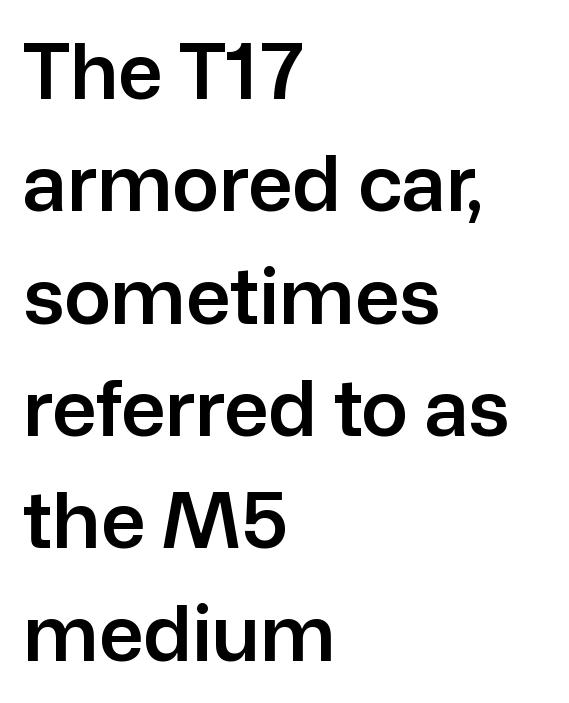
{"serif": "no", "italic": "no", "width": "normal", "stroke_contrast": "low", "x_height": "medium", "monospaced": "no", "underline": "no", "align": "left", "line_spacing": "normal", "line_spacing_ratio": 1.44, "letter_spacing": "normal", "letter_spacing_em": 0.0, "glyph_px": 78}
